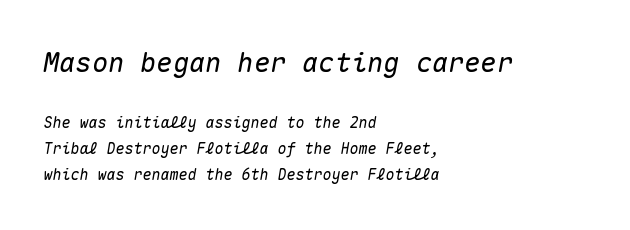
Q: Is the text italic (slanted)? A: Yes, it leans right by about 10 degrees.
Q: Is the text underlined? A: No.
Q: How is the paragraph aligned? A: Left-aligned.
Q: Is the spacing between letters normal or unusually wide? A: Normal.
Q: Which block of text is set in a larger size, the first (top) or the second (bottom)? A: The first (top) one.
